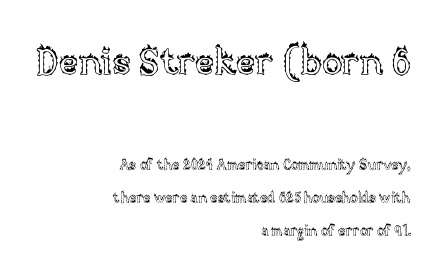
The image shows 37 px text type, upright; set right-aligned, loose line spacing (2.38x), normal letter spacing, not underlined; the first (top) block is 2.64x larger; a large x-height.
